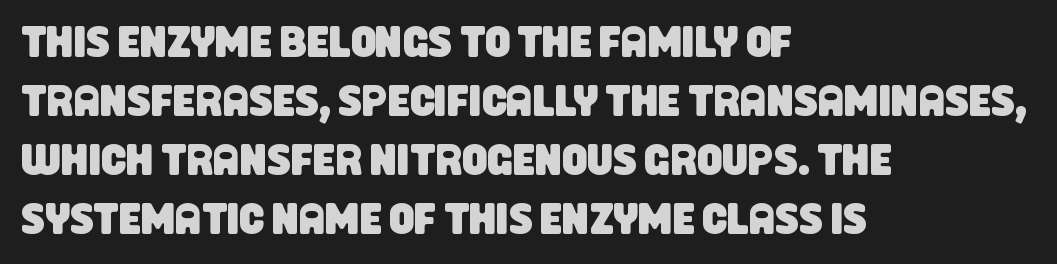
{"serif": "no", "width": "condensed", "stroke_contrast": "low", "x_height": "large", "monospaced": "no", "underline": "no", "align": "left", "line_spacing": "normal", "line_spacing_ratio": 1.34, "letter_spacing": "normal", "letter_spacing_em": 0.0, "glyph_px": 44}
